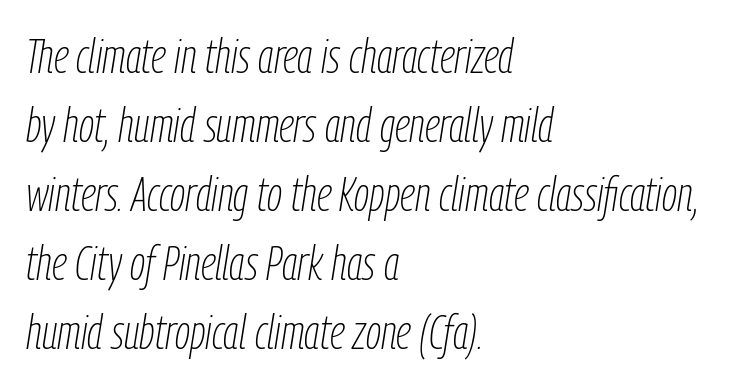
{"italic": "yes", "lean": "right", "slant_degrees": 9, "bold": "no", "weight": "thin", "width": "condensed", "stroke_contrast": "low", "x_height": "medium", "monospaced": "no", "underline": "no", "align": "left", "line_spacing": "normal", "line_spacing_ratio": 1.44, "letter_spacing": "normal", "letter_spacing_em": 0.0, "glyph_px": 48}
